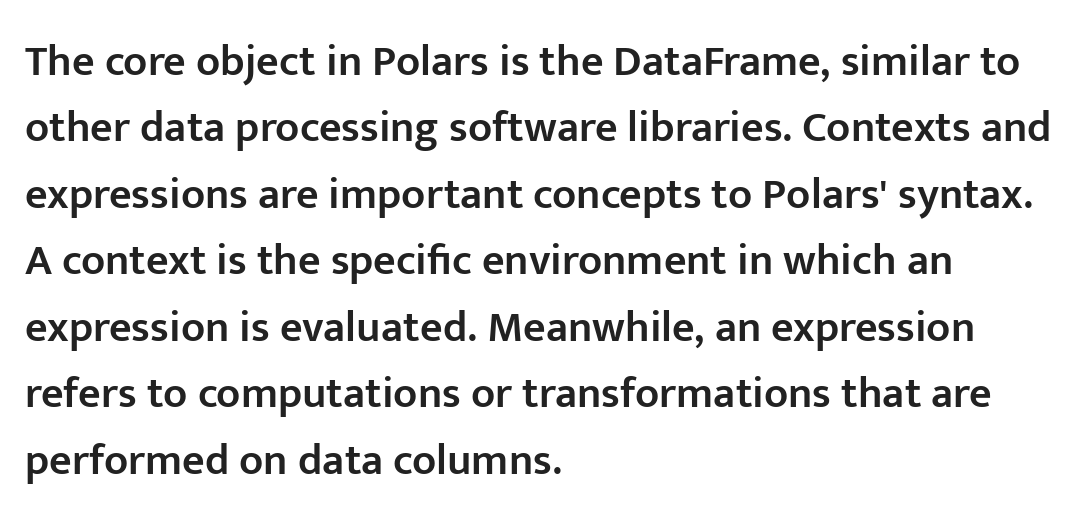
{"serif": "no", "italic": "no", "bold": "semi", "weight": "semibold", "width": "normal", "stroke_contrast": "low", "x_height": "medium", "monospaced": "no", "underline": "no", "align": "left", "line_spacing": "normal", "line_spacing_ratio": 1.51, "letter_spacing": "normal", "letter_spacing_em": 0.0, "glyph_px": 44}
